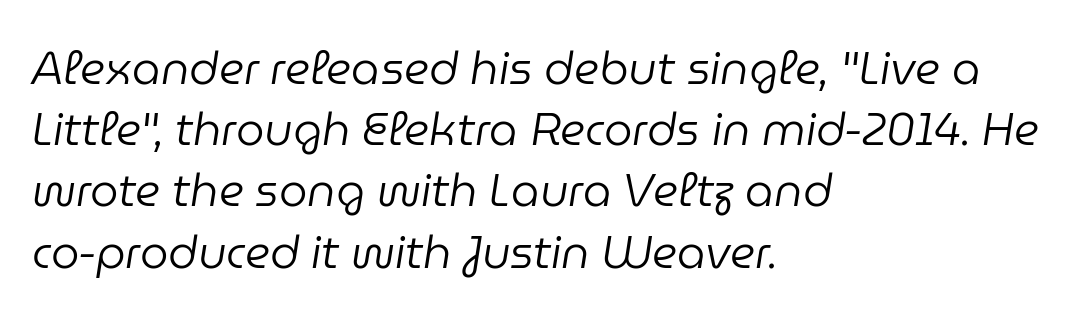
The zone under the glyphs is completely vacant. The passage shown has conventional tracking throughout. Every row of glyphs begins at an identical x-position on the left. You could not count columns in this text — the font is proportionally spaced. Characters are canted at an angle relative to the baseline's perpendicular.
